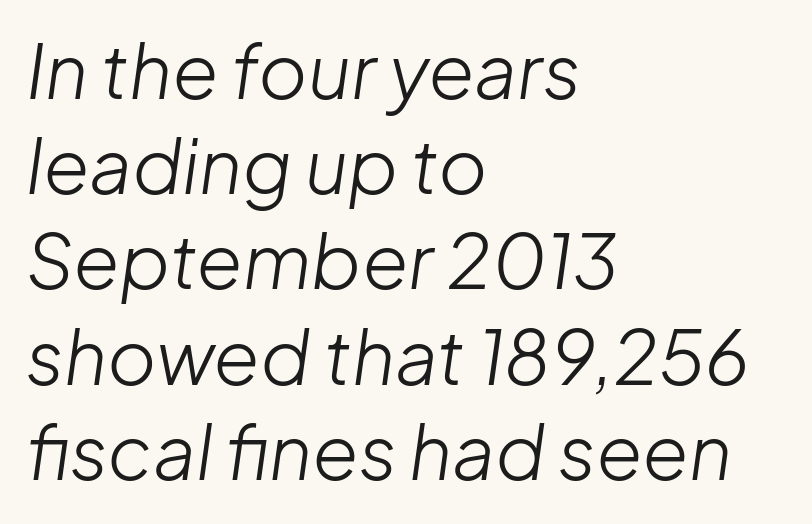
The image shows 75 px light type, italic (leaning right); set left-aligned, normal line spacing (1.27x), normal letter spacing, not underlined; low stroke contrast and a medium x-height.
